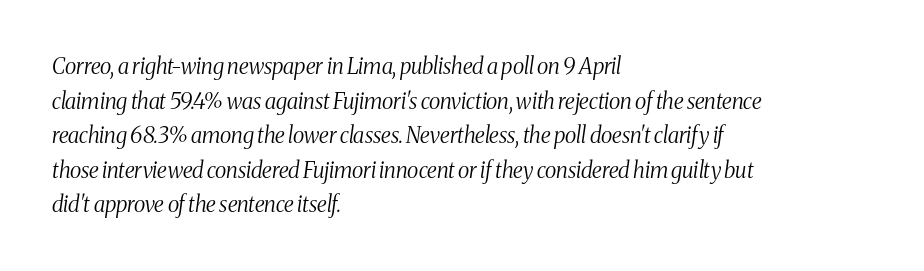
The image shows 22 px text type, italic (leaning right); set left-aligned, normal line spacing (1.57x), normal letter spacing, not underlined.
